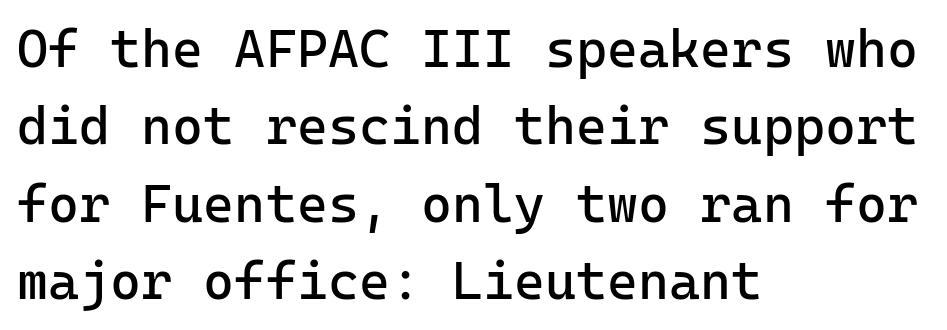
The face used here is rendered with its standard letterfit. Honestly, the row spacing looks completely unremarkable. The typeface chosen for these lines omits serifs. The letters stand upright; this is a roman face. Unmarked baselines from the first word to the last.
